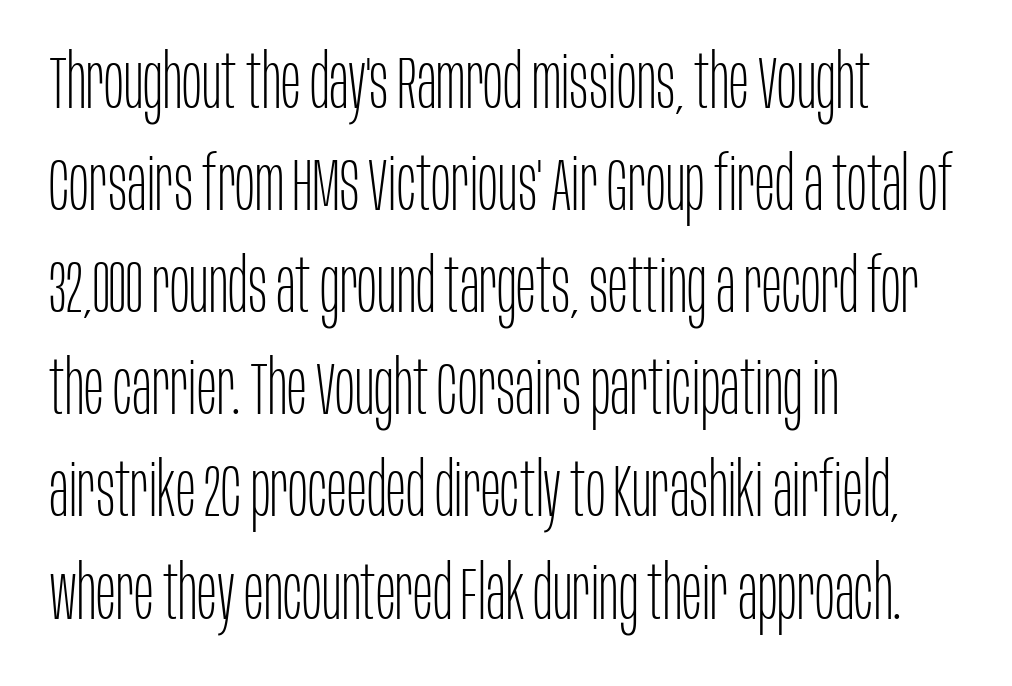
The image shows 74 px thin, condensed sans-serif type, upright; set left-aligned, normal line spacing (1.38x), normal letter spacing, not underlined; low stroke contrast and a large x-height.
